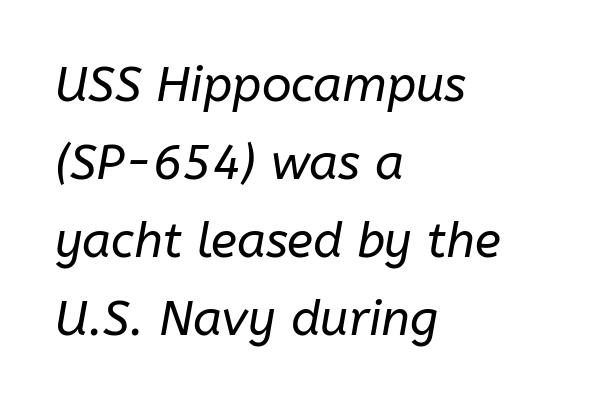
Here the glyphs are tracked normally, forming tight word shapes. Vertical spacing — default. The area under the type is left untouched. Spacing verdict: proportional, widths tailored to each character. Stems here are at most as thick as an everyday book face.
